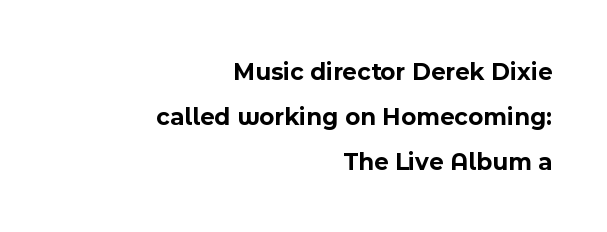
{"italic": "no", "bold": "yes", "underline": "no", "align": "right", "line_spacing_ratio": 1.8, "letter_spacing": "normal", "letter_spacing_em": 0.0, "glyph_px": 25}
